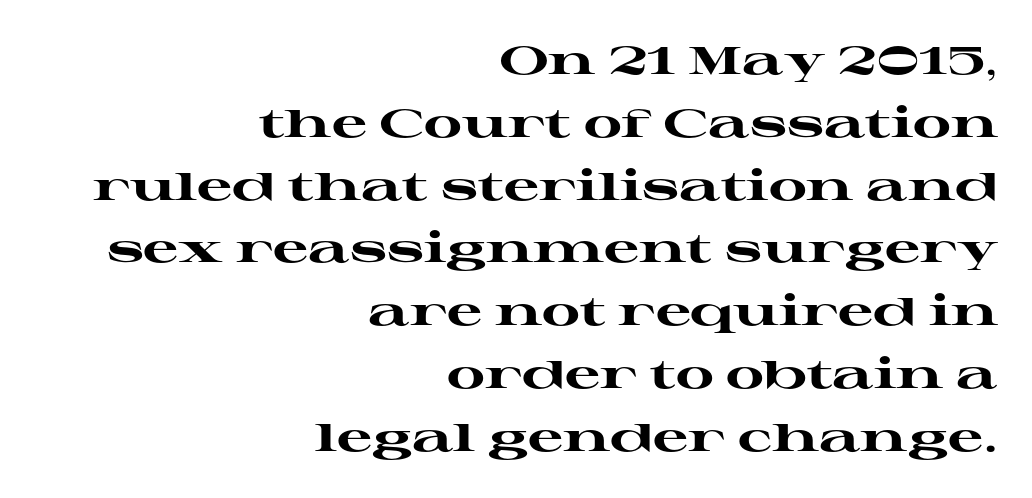
{"serif": "yes", "italic": "no", "bold": "yes", "weight": "heavy", "width": "wide", "stroke_contrast": "high", "x_height": "medium", "monospaced": "no", "underline": "no", "align": "right", "line_spacing": "normal", "line_spacing_ratio": 1.61, "letter_spacing": "normal", "letter_spacing_em": 0.0, "glyph_px": 39}
